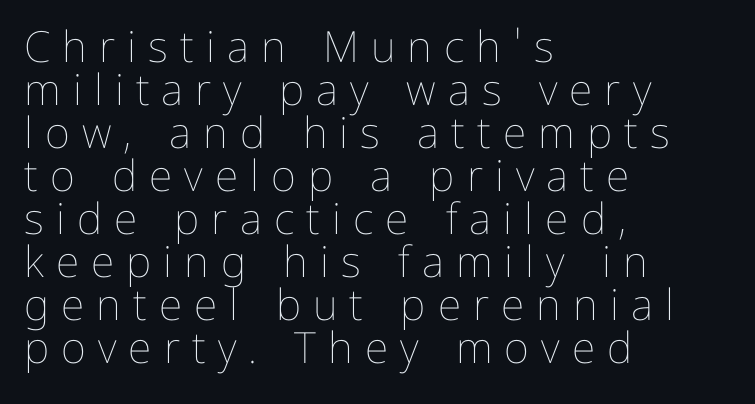
Q: Is the text bold? A: No.
Q: Is the text italic (slanted)? A: No, it is upright.
Q: Is the text underlined? A: No.
Q: How is the paragraph aligned? A: Left-aligned.
Q: Is the spacing between letters normal or unusually wide? A: Unusually wide.
Q: Is the spacing between lines tight, normal or loose? A: Tight.
Q: Width (condensed, normal, or wide)? A: Normal.
Q: Stroke contrast? A: Low.
Q: x-height? A: Medium.
Q: Monospaced? A: No.
